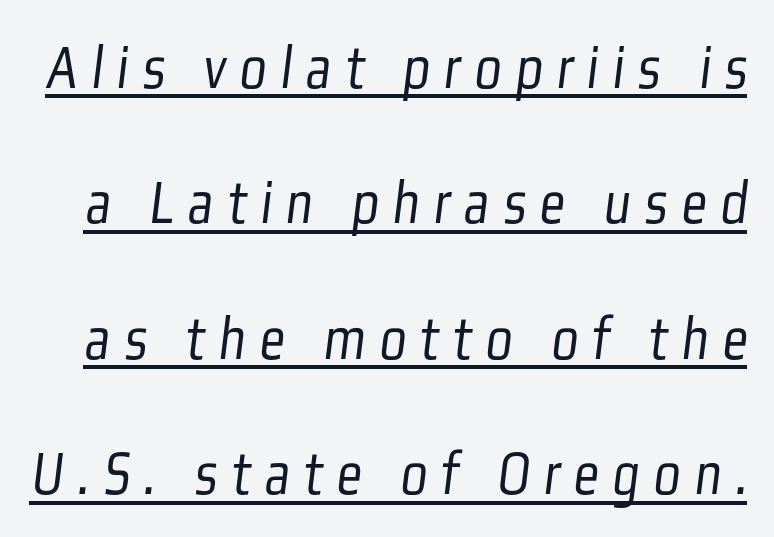
Leading is clearly above the norm, producing a sparse column. The rendering uses natural spacing where letterforms have individual widths. This sample carries an underscore along the baseline area. Is the stroke heavy? The answer is a plain regular-or-lighter. This sample uses expanded letter spacing, leaving extra air between glyphs. This is sans-serif lettering, the kind often seen on screens and signage.
